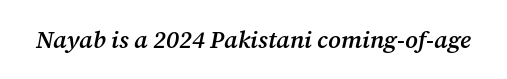
Q: Is the text bold? A: Semi-bold.
Q: Is the text italic (slanted)? A: Yes, it leans right by about 12 degrees.
Q: Is the text underlined? A: No.
Q: Is the spacing between letters normal or unusually wide? A: Normal.
